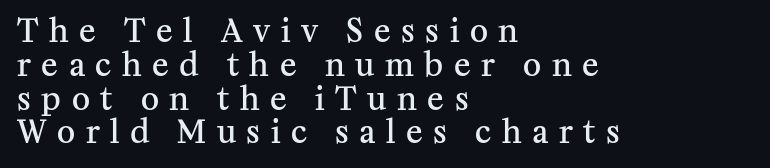
{"serif": "yes", "italic": "no", "bold": "semi", "weight": "semibold", "width": "normal", "stroke_contrast": "medium", "x_height": "medium", "monospaced": "no", "underline": "no", "align": "left", "line_spacing": "tight", "line_spacing_ratio": 1.09, "letter_spacing": "wide", "letter_spacing_em": 0.34, "glyph_px": 31}
